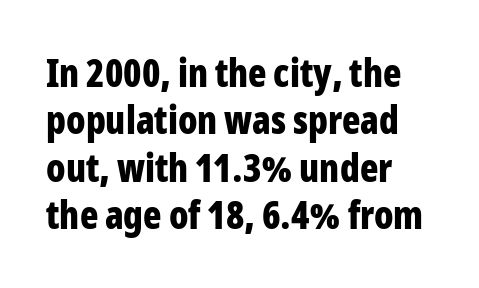
The image shows 38 px bold, condensed sans-serif type, upright; set left-aligned, normal line spacing (1.25x), normal letter spacing, not underlined; low stroke contrast and a medium x-height.
